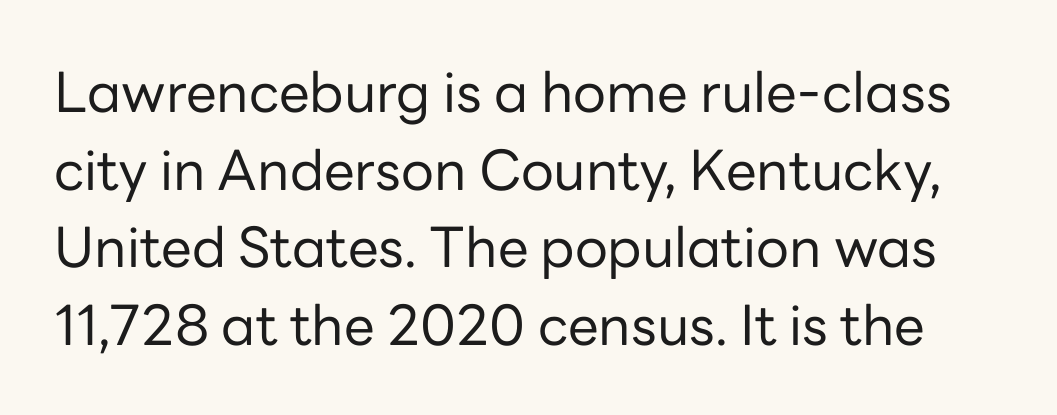
Q: Is the text bold? A: No.
Q: Is the text italic (slanted)? A: No, it is upright.
Q: Is the typeface a serif or a sans-serif typeface? A: Sans-serif.
Q: Is the text underlined? A: No.
Q: Is the spacing between letters normal or unusually wide? A: Normal.
Q: Is the spacing between lines tight, normal or loose? A: Normal.
Q: Width (condensed, normal, or wide)? A: Normal.
Q: Stroke contrast? A: Low.
Q: x-height? A: Medium.
Q: Monospaced? A: No.
